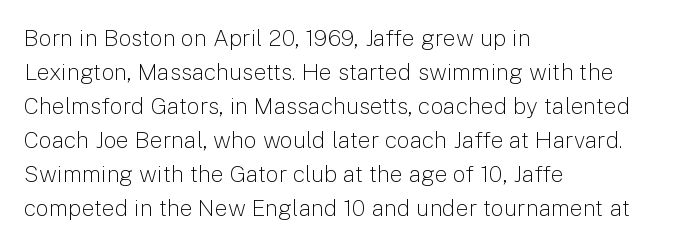
Q: Is the text bold? A: No.
Q: Is the text italic (slanted)? A: No, it is upright.
Q: Is the text underlined? A: No.
Q: How is the paragraph aligned? A: Left-aligned.
Q: Is the spacing between letters normal or unusually wide? A: Normal.
Q: Is the spacing between lines tight, normal or loose? A: Normal.
